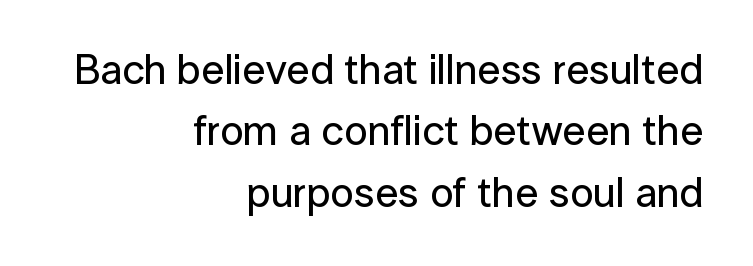
Here the designer chose a conventional face with non-uniform glyph widths. Horizontal bands of white between lines are of average thickness. Line endings align vertically; line beginnings do not. The font's upright variant was chosen for this text. Is this a sans? Yes — the strokes have no serifs. Look at the tracking — it's just the regular setting, nothing added.
